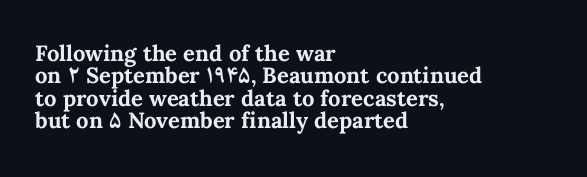
The foot of each line stays bare and open. Is there much room between lines? No — they nearly touch. Notice how the passage keeps a crisp vertical edge on the left only. Heavy, bold letterforms. Tracking here is standard; glyphs follow each other at the usual distance. No italicization has been applied; the sample stays upright.
